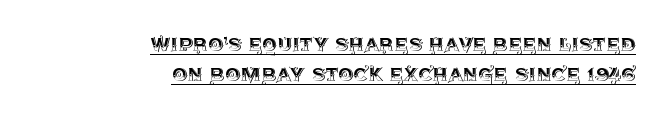
The image shows 24 px text type, upright; set right-aligned, line spacing 1.23x, normal letter spacing, underlined.
